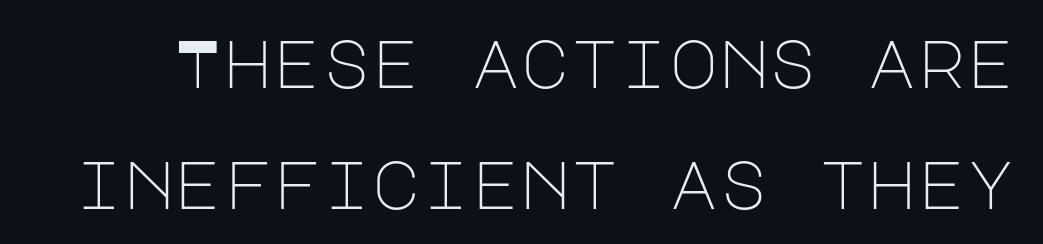
{"serif": "no", "italic": "no", "bold": "no", "weight": "light", "width": "normal", "stroke_contrast": "low", "x_height": "large", "underline": "no", "line_spacing_ratio": 1.81, "letter_spacing": "normal", "letter_spacing_em": 0.0, "glyph_px": 67}
